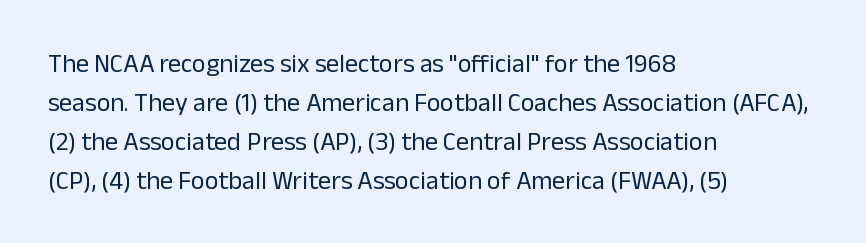
The image shows 26 px text type, upright; set left-aligned, normal line spacing (1.5x), normal letter spacing, not underlined.
